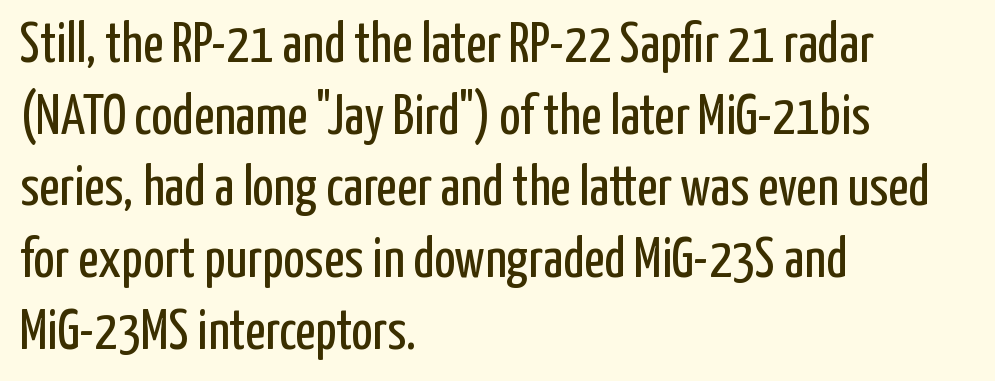
Q: Is the text bold? A: No.
Q: Is the text italic (slanted)? A: No, it is upright.
Q: Is the typeface a serif or a sans-serif typeface? A: Sans-serif.
Q: Is the text underlined? A: No.
Q: How is the paragraph aligned? A: Left-aligned.
Q: Is the spacing between letters normal or unusually wide? A: Normal.
Q: Is the spacing between lines tight, normal or loose? A: Normal.
Q: Width (condensed, normal, or wide)? A: Condensed.
Q: Stroke contrast? A: Low.
Q: x-height? A: Medium.
Q: Monospaced? A: No.
